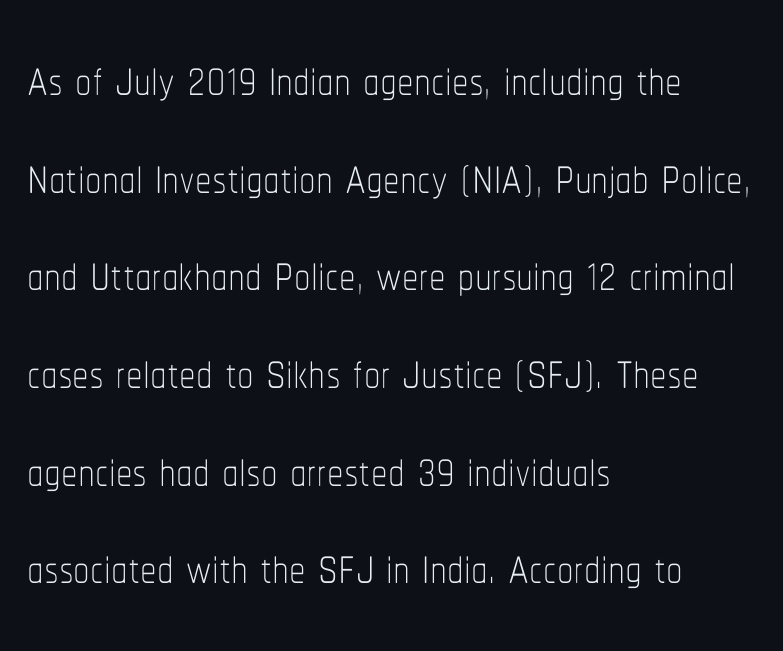
The image shows 66 px thin, condensed type, upright; set left-aligned, normal line spacing (1.48x), normal letter spacing, not underlined; low stroke contrast and a medium x-height.
